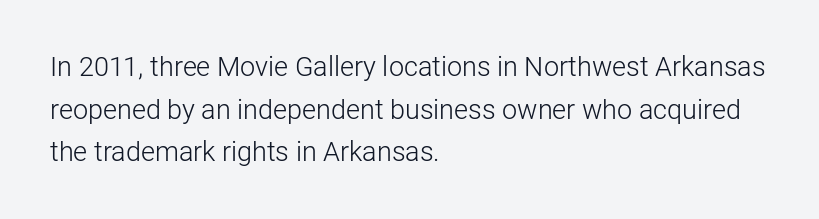
The image shows 27 px text type, upright; set left-aligned, normal line spacing (1.58x), normal letter spacing, not underlined.
